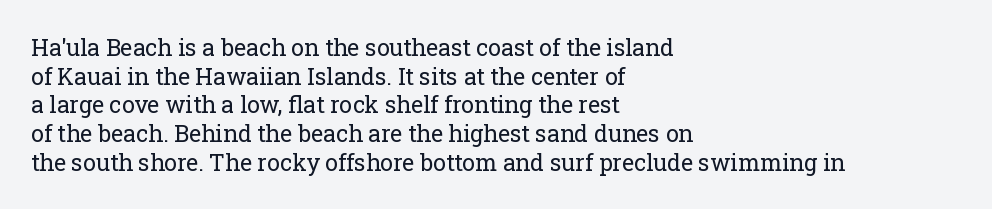
The image shows 23 px text type, upright; set left-aligned, normal line spacing (1.25x), normal letter spacing, not underlined.
